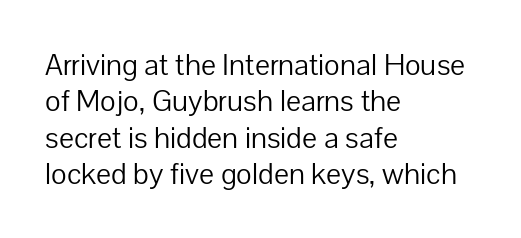
The image shows 30 px light sans-serif type, upright; set left-aligned, line spacing 1.21x, normal letter spacing, not underlined; low stroke contrast and a medium x-height.
